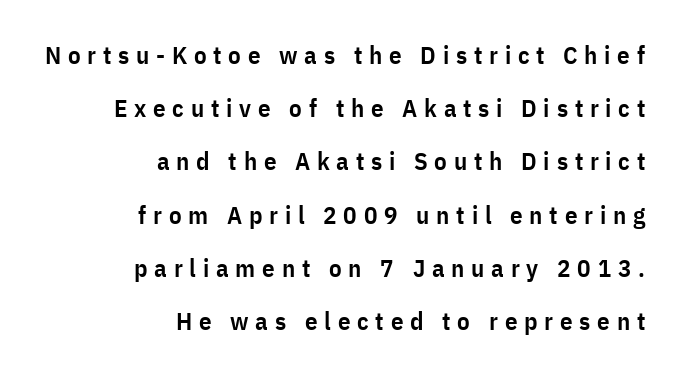
{"italic": "no", "bold": "semi", "underline": "no", "align": "right", "line_spacing": "loose", "line_spacing_ratio": 2.13, "letter_spacing": "wide", "letter_spacing_em": 0.27, "glyph_px": 25}
